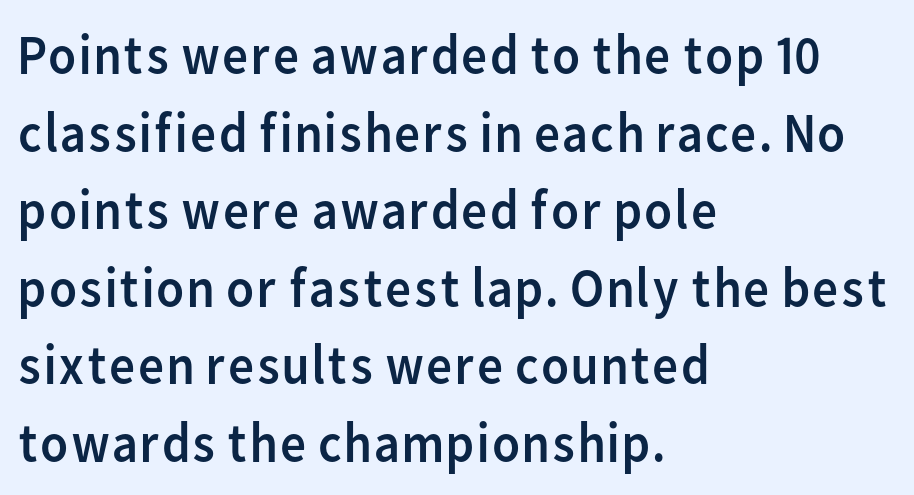
Q: Is the text bold? A: No.
Q: Is the text italic (slanted)? A: No, it is upright.
Q: Is the typeface a serif or a sans-serif typeface? A: Sans-serif.
Q: Is the text underlined? A: No.
Q: How is the paragraph aligned? A: Left-aligned.
Q: Is the spacing between letters normal or unusually wide? A: Normal.
Q: Is the spacing between lines tight, normal or loose? A: Normal.
Q: Width (condensed, normal, or wide)? A: Normal.
Q: Stroke contrast? A: Low.
Q: x-height? A: Medium.
Q: Monospaced? A: No.
